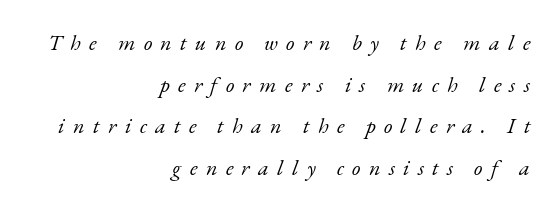
The strokes are not fattened; the text isn't bold. The axis of the letterforms is tilted away from vertical. What stands out about the letter spacing? Its width — letters are far apart. The baseline area is clear.
